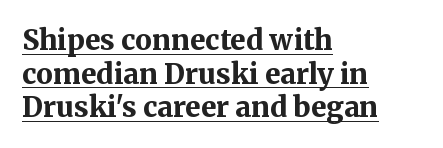
Q: Is the text bold? A: Yes.
Q: Is the text italic (slanted)? A: No, it is upright.
Q: Is the typeface a serif or a sans-serif typeface? A: Serif.
Q: Is the text underlined? A: Yes.
Q: How is the paragraph aligned? A: Left-aligned.
Q: Is the spacing between letters normal or unusually wide? A: Normal.
Q: Width (condensed, normal, or wide)? A: Normal.
Q: Stroke contrast? A: Medium.
Q: x-height? A: Medium.
Q: Monospaced? A: No.
